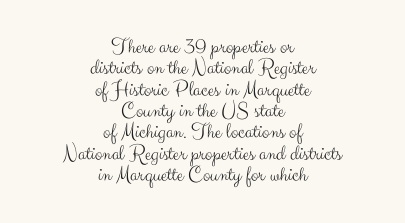
Compared with typical paragraphs, the rows here are closer together. Weight: not bold — regular or lighter. Has an underline been added? It has not.
